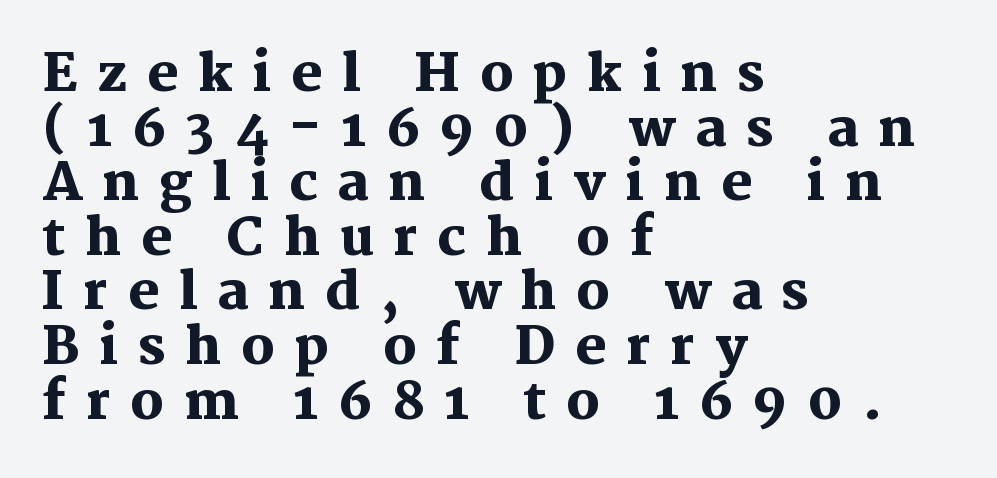
Observe the serifs anchoring each vertical stroke in this sample. The font is running at its bold setting. The gap between lines stays unmarked. Spacing between characters has been opened up far beyond the box default. These lines were composed using upright roman letters. Looks like regular typesetting: each glyph gets only the width it needs.
